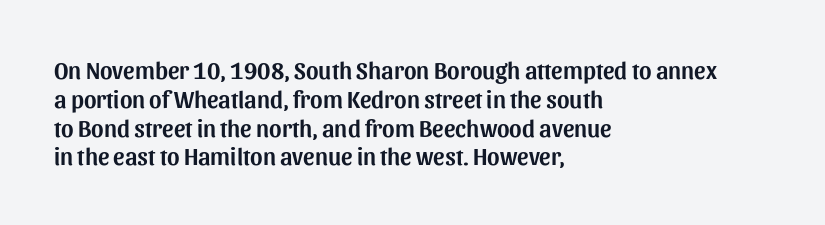
In CSS terms this would be text-align: left. The letters stand upright; this is a roman face. Underlining? Definitely not there. These lines keep a tight, regular rhythm from letter to letter.
